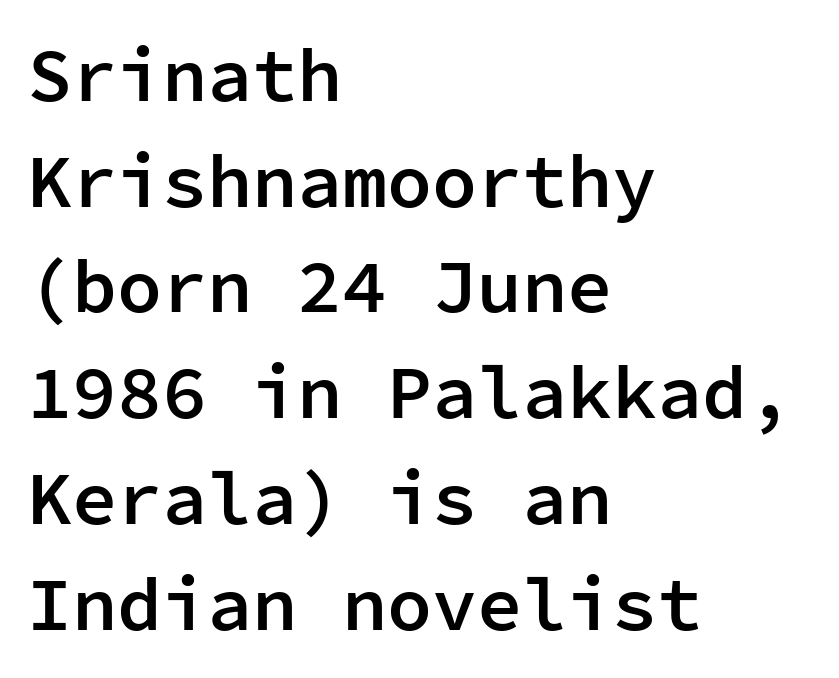
The image shows 75 px semibold sans-serif type, upright, monospaced; set left-aligned, normal line spacing (1.41x), normal letter spacing, not underlined; low stroke contrast and a medium x-height.
